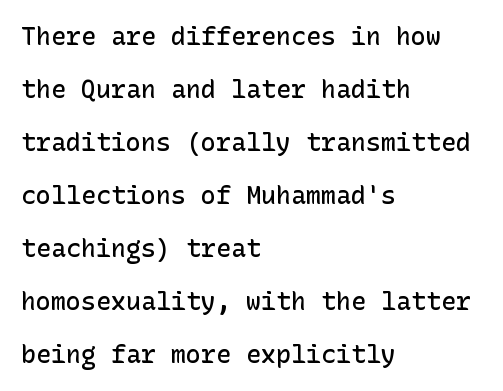
{"italic": "no", "bold": "semi", "underline": "no", "align": "left", "line_spacing": "loose", "line_spacing_ratio": 2.12, "letter_spacing": "normal", "letter_spacing_em": 0.0, "glyph_px": 25}
